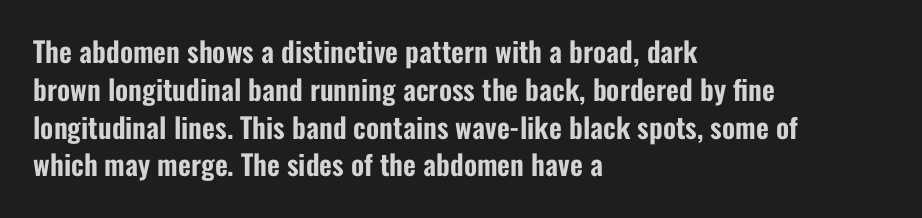
Q: Is the text italic (slanted)? A: No, it is upright.
Q: Is the typeface a serif or a sans-serif typeface? A: Sans-serif.
Q: Is the text underlined? A: No.
Q: How is the paragraph aligned? A: Left-aligned.
Q: Is the spacing between letters normal or unusually wide? A: Normal.
Q: Is the spacing between lines tight, normal or loose? A: Normal.
Q: Width (condensed, normal, or wide)? A: Condensed.
Q: Stroke contrast? A: Low.
Q: x-height? A: Medium.
Q: Monospaced? A: No.
